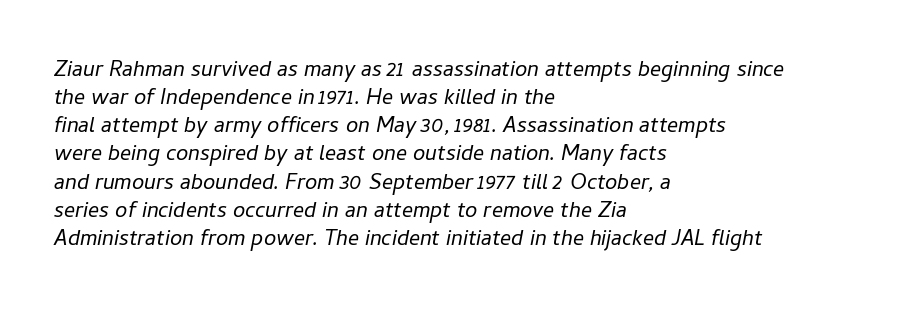
Q: Is the text bold? A: No.
Q: Is the text italic (slanted)? A: Yes, it leans right by about 11 degrees.
Q: Is the text underlined? A: No.
Q: How is the paragraph aligned? A: Left-aligned.
Q: Is the spacing between letters normal or unusually wide? A: Normal.
Q: Is the spacing between lines tight, normal or loose? A: Normal.
